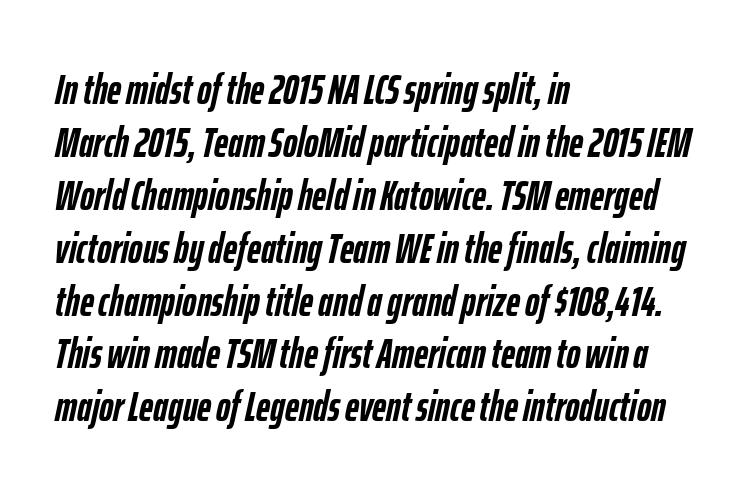
Short note: letters normally spaced. These lines stack with their left ends in a neat column. The passage shown leans; its letterforms are oblique. Plenty of ink on the page — the face is bold.
